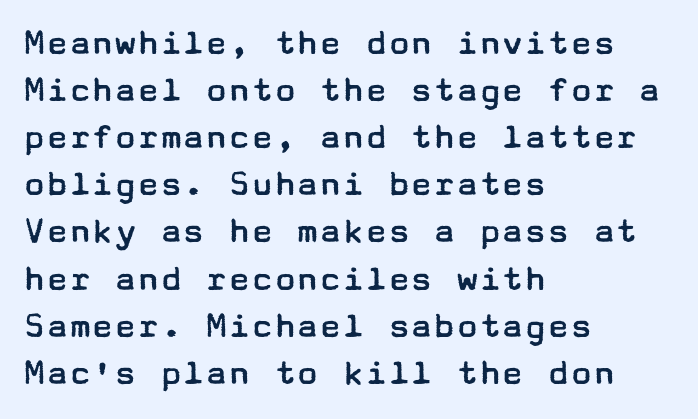
The image shows 38 px regular-weight, wide sans-serif type, upright; set left-aligned, line spacing 1.24x, normal letter spacing, not underlined; low stroke contrast and a medium x-height.
